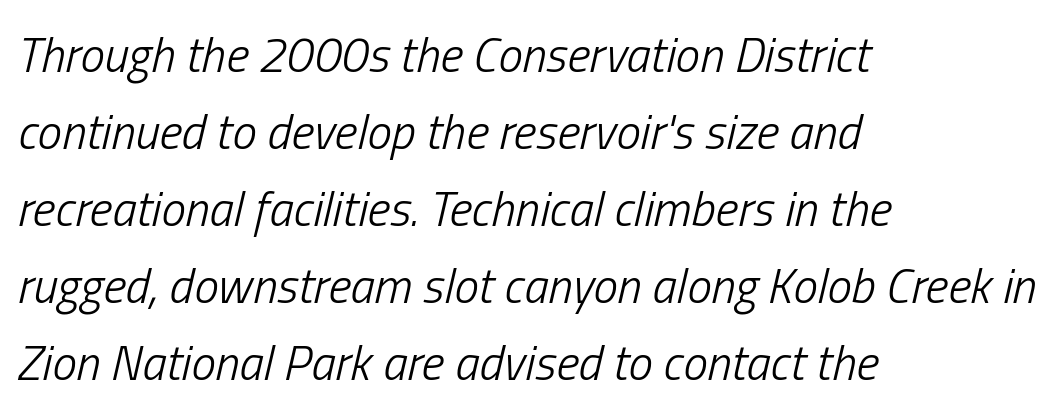
Stem width sits at or under what a default text font uses. Does extra space separate the letters? No, they use regular spacing. The passage shown stacks its lines at a standard gap. Italic? Definitely — the glyphs are oblique. A clean baseline with only descenders dipping below it.
